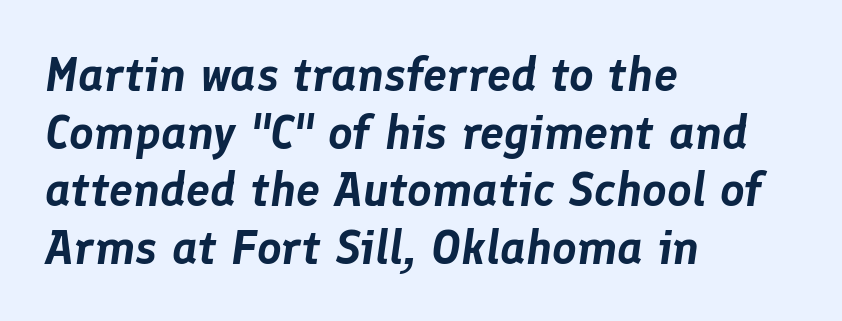
There's an unmistakable incline to the writing here. Think of a printed novel: that variable character pitch is what you see here. This sample uses plain, unmodified letter spacing. Layout note: lines flush left. Check under the words: just untouched page.
